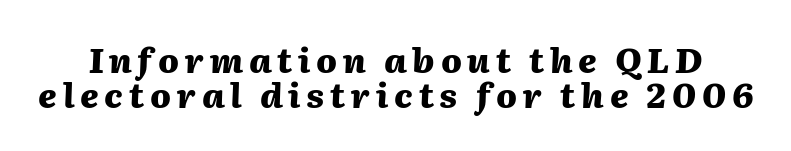
The image shows 34 px heavy type, italic (leaning right); set tight line spacing (1.02x), not underlined; medium stroke contrast and a medium x-height.
